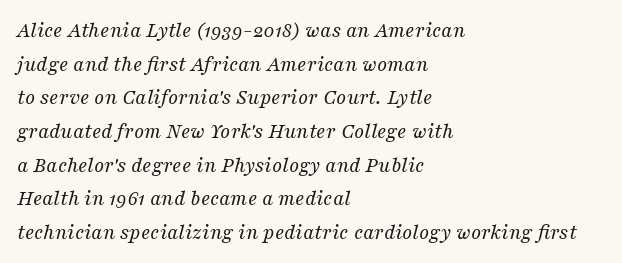
Stroke thickness stays within the range of a standard reading face or lighter. Quick note: italic. The compositor pushed each line to the left boundary. Has an underline been added? It has not. This rendering leaves character spacing at its baseline value.
